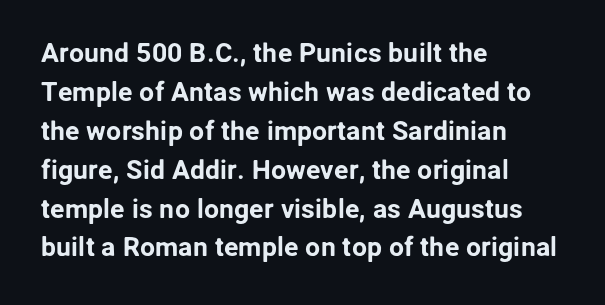
The image shows 27 px text type, upright; set left-aligned, normal line spacing (1.44x), normal letter spacing, not underlined.
